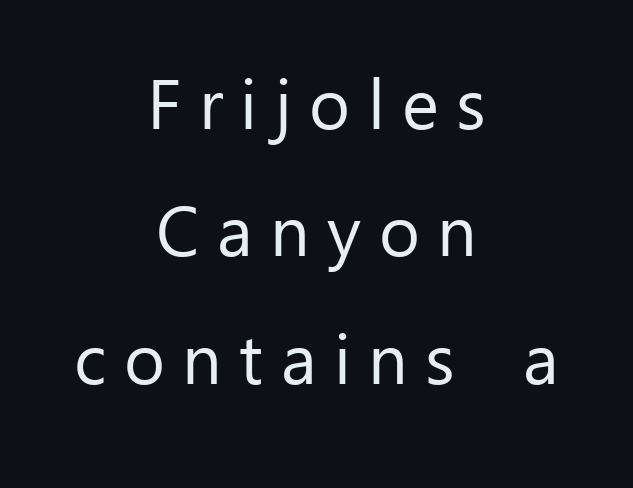
The image shows 70 px regular-weight sans-serif type, upright; set centered, line spacing 1.82x, unusually wide letter spacing (+0.25 em), not underlined; low stroke contrast and a medium x-height.
